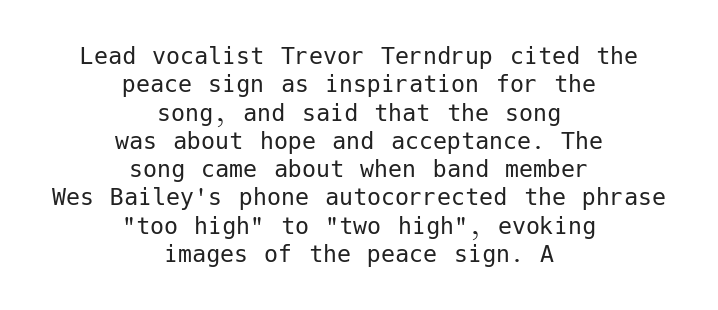
Q: Is the text bold? A: No.
Q: Is the text italic (slanted)? A: No, it is upright.
Q: Is the typeface a serif or a sans-serif typeface? A: Sans-serif.
Q: Is the text underlined? A: No.
Q: How is the paragraph aligned? A: Centered.
Q: Is the spacing between letters normal or unusually wide? A: Normal.
Q: Is the spacing between lines tight, normal or loose? A: Tight.
Q: Width (condensed, normal, or wide)? A: Normal.
Q: Stroke contrast? A: Low.
Q: x-height? A: Medium.
